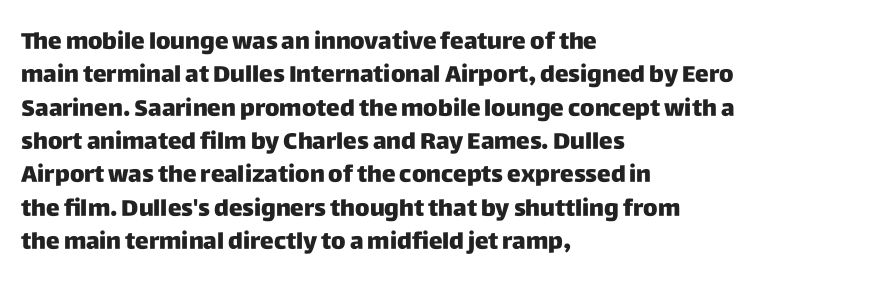
{"italic": "no", "bold": "yes", "underline": "no", "align": "left", "line_spacing": "normal", "line_spacing_ratio": 1.45, "letter_spacing": "normal", "letter_spacing_em": 0.0, "glyph_px": 23}
